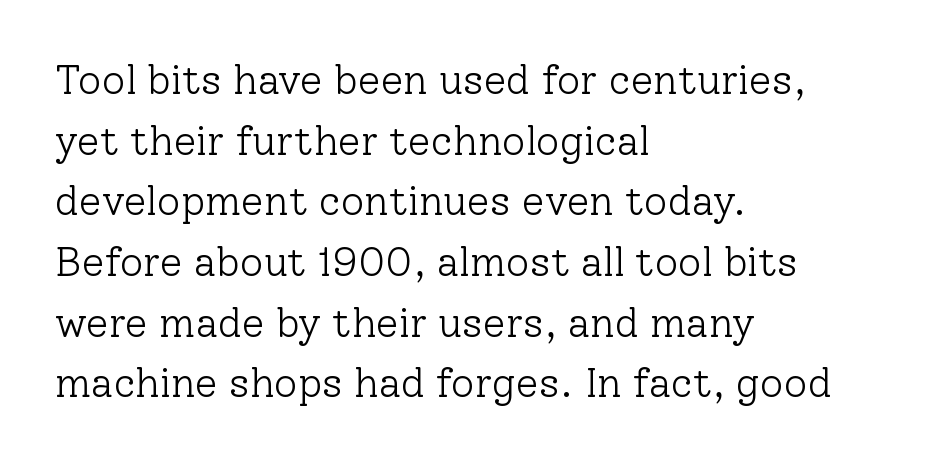
The image shows 41 px light serif type, upright; set left-aligned, normal line spacing (1.48x), normal letter spacing, not underlined; low stroke contrast and a medium x-height.
